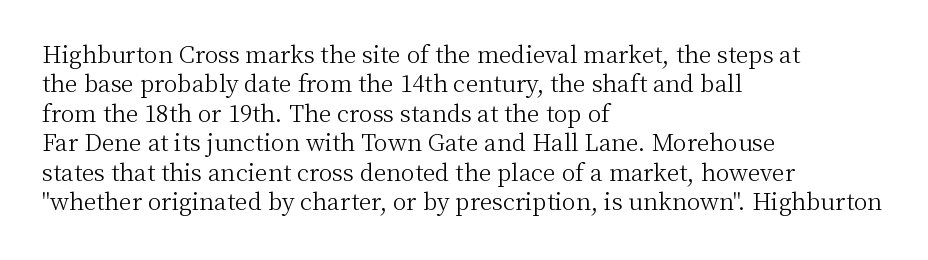
{"italic": "no", "bold": "no", "underline": "no", "align": "left", "line_spacing": "normal", "line_spacing_ratio": 1.28, "letter_spacing": "normal", "letter_spacing_em": 0.0, "glyph_px": 23}
